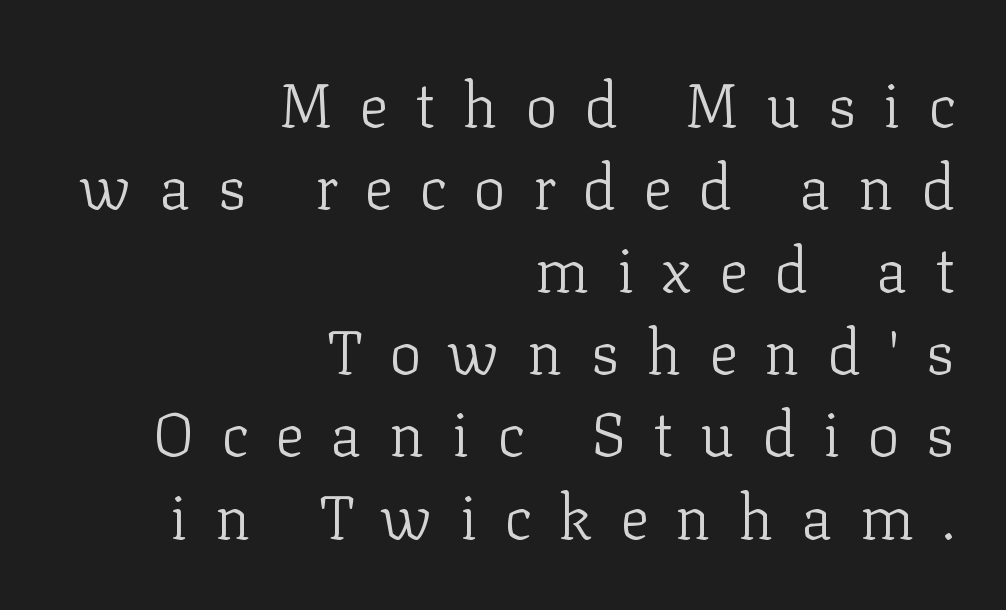
The image shows 61 px light serif type, upright; set right-aligned, normal line spacing (1.35x), unusually wide letter spacing (+0.44 em), not underlined; low stroke contrast and a medium x-height.
